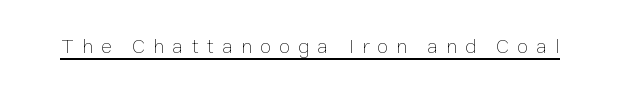
{"italic": "no", "bold": "no", "underline": "yes", "letter_spacing": "wide", "letter_spacing_em": 0.37, "glyph_px": 21}
